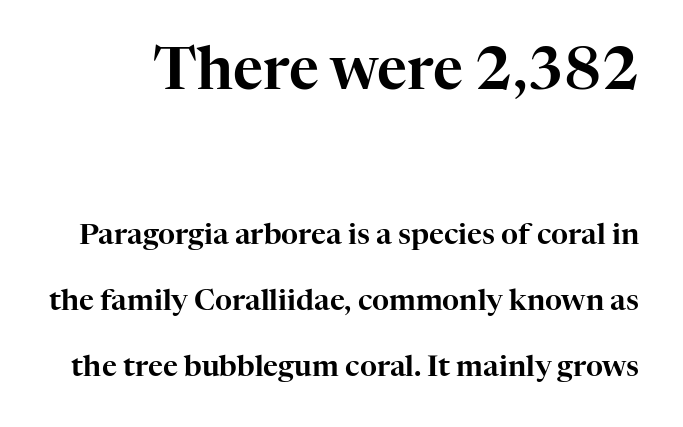
A great deal of white space separates one row of letters from the next. The type sits square on the baseline with zero lean. Scale decreases going downward across the two blocks. The type is set solid horizontally, with unmodified tracking. Type style note: has serifs. Rule under the text: the space is simply empty.
